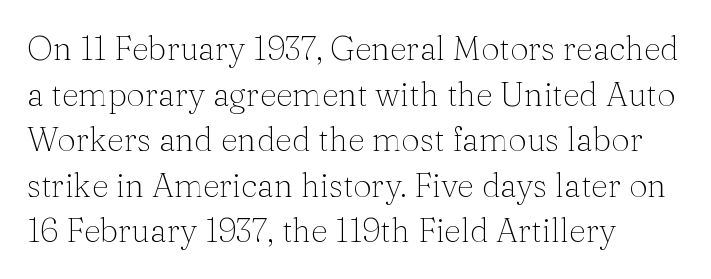
Notice how the stems are strictly vertical — no italics here. The face looks like a standard text weight, possibly lighter. In CSS terms this would be text-align: left. Has an underline been added? It has not. Tracking value appears to be zero — textbook default spacing.
